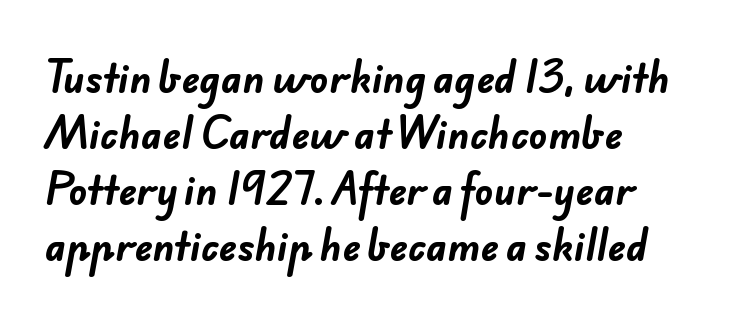
One glance says typical: line gaps are just what's usual. All the whitespace from short lines collects on the right. The passage shown has conventional tracking throughout. Beneath every word, the page is bare.
